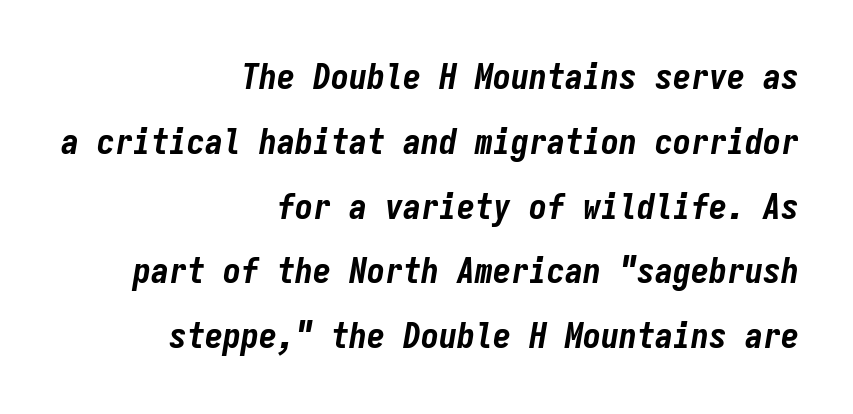
Honestly, there is no underline to notice here at all. These lines are set flush right with a ragged left edge. Does the lettering tilt? It does — this is italic. Note the uniform advance width — an 'i' takes as much space as an 'm'. The line texture is even and compact thanks to regular tracking. A dark, heavy texture on the line: the type is bold.
